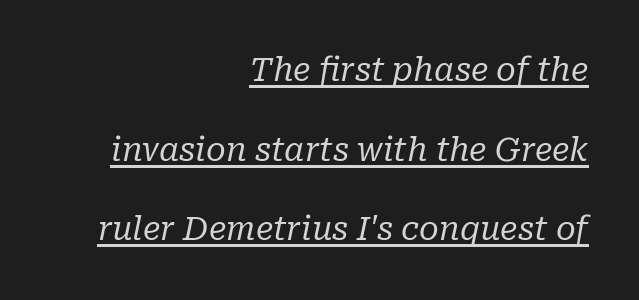
Q: Is the text bold? A: No.
Q: Is the text italic (slanted)? A: Yes, it leans right by about 10 degrees.
Q: Is the typeface a serif or a sans-serif typeface? A: Serif.
Q: Is the text underlined? A: Yes.
Q: How is the paragraph aligned? A: Right-aligned.
Q: Is the spacing between letters normal or unusually wide? A: Normal.
Q: Is the spacing between lines tight, normal or loose? A: Loose.
Q: Width (condensed, normal, or wide)? A: Normal.
Q: Stroke contrast? A: Low.
Q: x-height? A: Medium.
Q: Monospaced? A: No.
